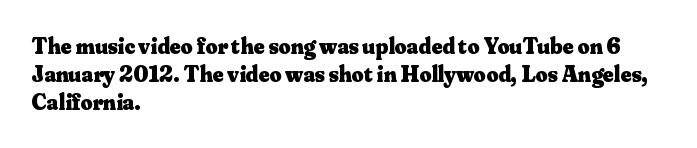
The image shows 23 px bold type, upright; set left-aligned, line spacing 1.22x, normal letter spacing, not underlined.
